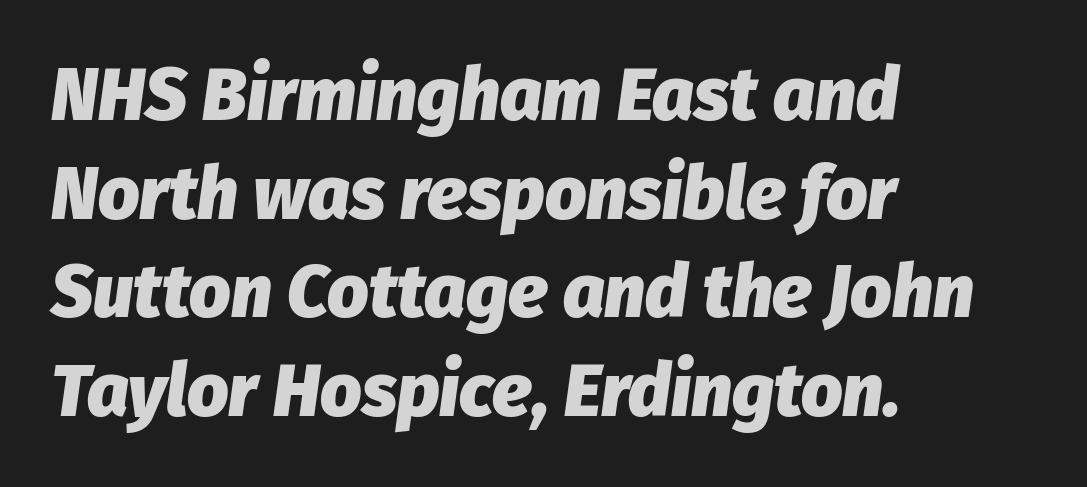
The image shows 73 px heavy type, italic (leaning right); set left-aligned, normal line spacing (1.35x), normal letter spacing, not underlined; low stroke contrast and a medium x-height.
